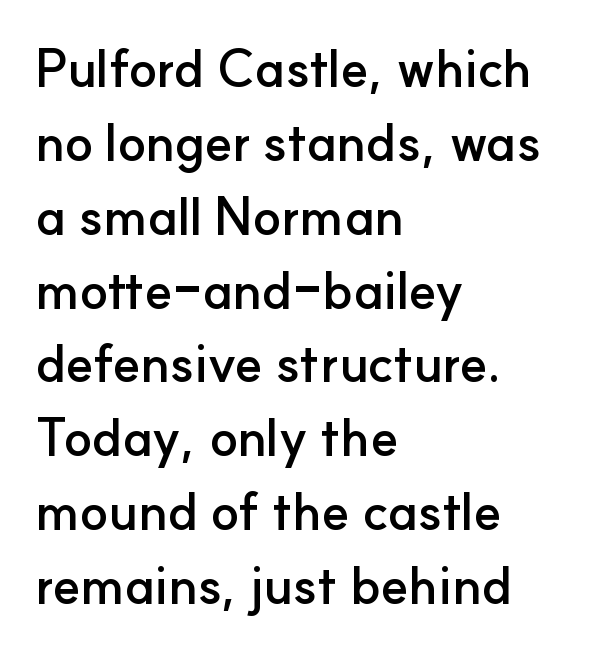
{"serif": "no", "italic": "no", "bold": "yes", "weight": "semibold", "width": "normal", "stroke_contrast": "low", "x_height": "small", "monospaced": "no", "underline": "no", "align": "left", "line_spacing": "normal", "line_spacing_ratio": 1.42, "letter_spacing": "normal", "letter_spacing_em": 0.0, "glyph_px": 52}
